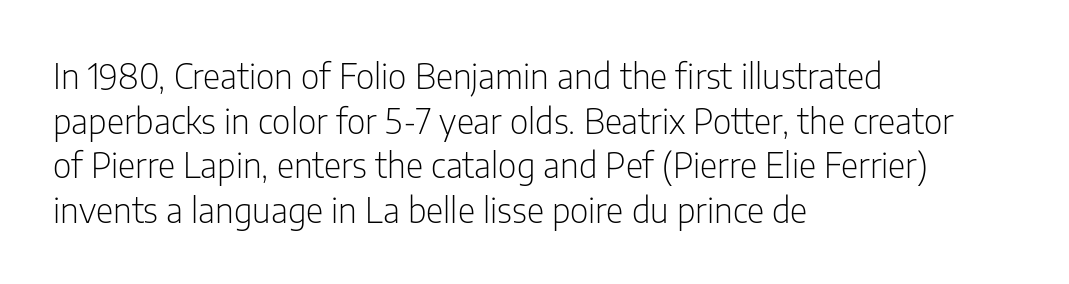
The image shows 34 px light, condensed sans-serif type, upright; set left-aligned, normal line spacing (1.31x), normal letter spacing, not underlined; low stroke contrast and a medium x-height.
